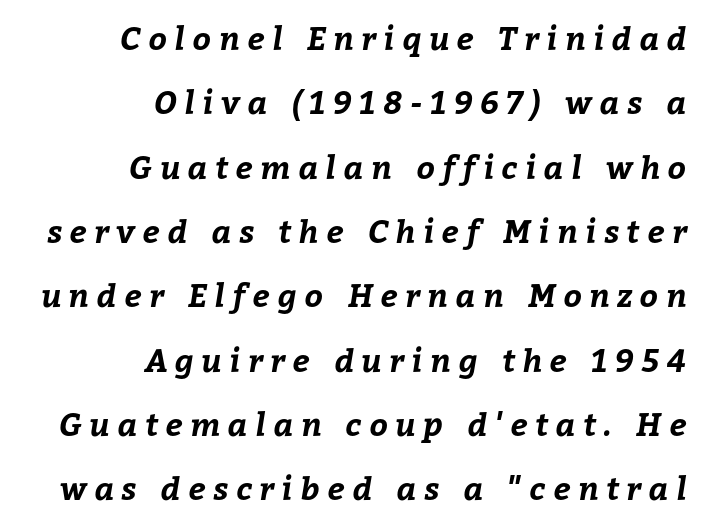
Q: Is the text bold? A: Yes.
Q: Is the text underlined? A: No.
Q: How is the paragraph aligned? A: Right-aligned.
Q: Is the spacing between letters normal or unusually wide? A: Unusually wide.
Q: Is the spacing between lines tight, normal or loose? A: Loose.
Q: Width (condensed, normal, or wide)? A: Normal.
Q: Stroke contrast? A: Low.
Q: x-height? A: Medium.
Q: Monospaced? A: No.
